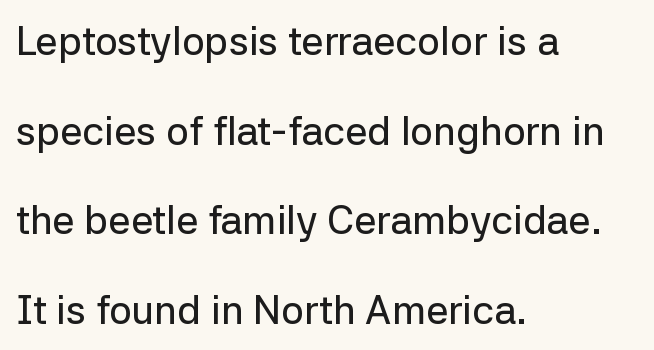
The image shows 40 px sans-serif type, upright; set left-aligned, loose line spacing (2.24x), normal letter spacing, not underlined; low stroke contrast and a medium x-height.
